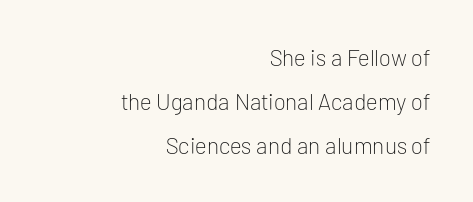
Q: Is the text bold? A: No.
Q: Is the text italic (slanted)? A: No, it is upright.
Q: Is the text underlined? A: No.
Q: How is the paragraph aligned? A: Right-aligned.
Q: Is the spacing between letters normal or unusually wide? A: Normal.
Q: Is the spacing between lines tight, normal or loose? A: Loose.
